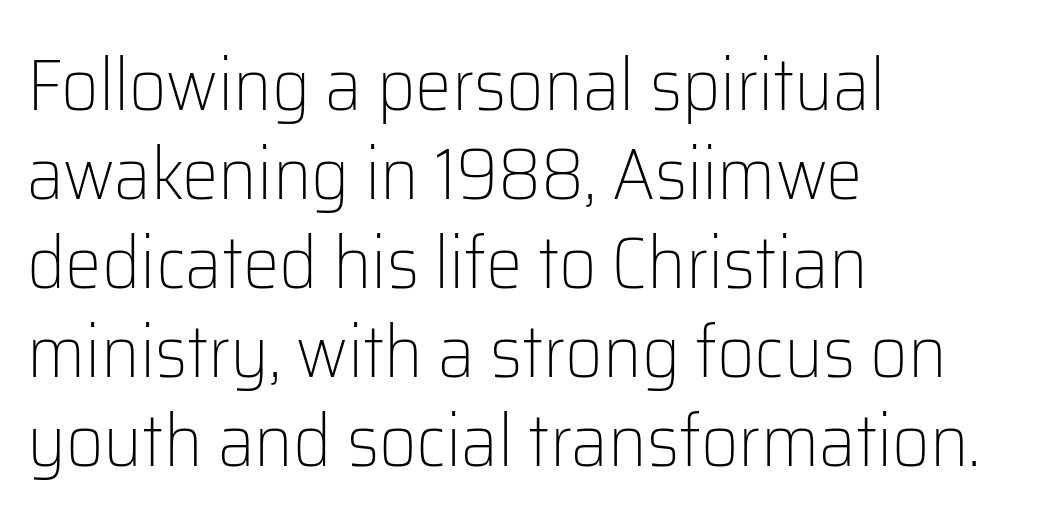
The image shows 73 px light sans-serif type, upright; set left-aligned, line spacing 1.22x, normal letter spacing, not underlined; low stroke contrast and a medium x-height.
